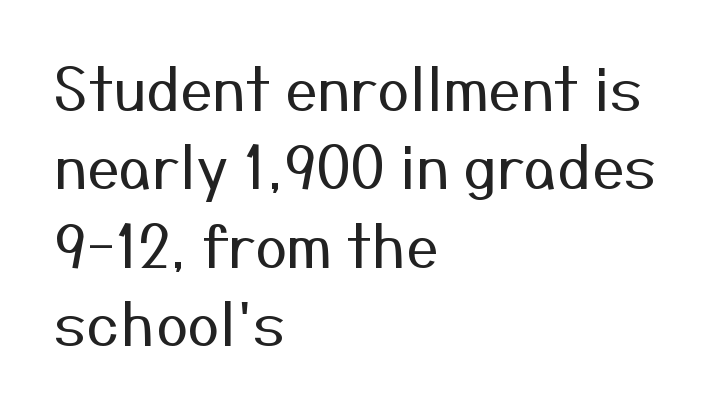
The face used here is a sans, in the tradition of grotesques and geometrics. A clean baseline with only descenders dipping below it. If you measured baseline to baseline, you'd find a middling distance. Weight class: somewhere from thin through regular.
